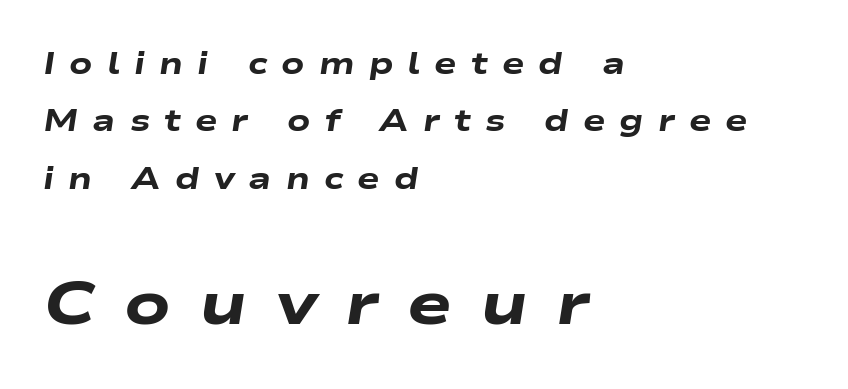
{"italic": "yes", "lean": "right", "slant_degrees": 9, "bold": "yes", "weight": "heavy", "width": "wide", "stroke_contrast": "low", "x_height": "medium", "monospaced": "no", "underline": "no", "align": "left", "line_spacing": "loose", "line_spacing_ratio": 1.91, "letter_spacing": "wide", "letter_spacing_em": 0.47, "larger_block": "second", "size_ratio": 2.0, "glyph_px": 60}
